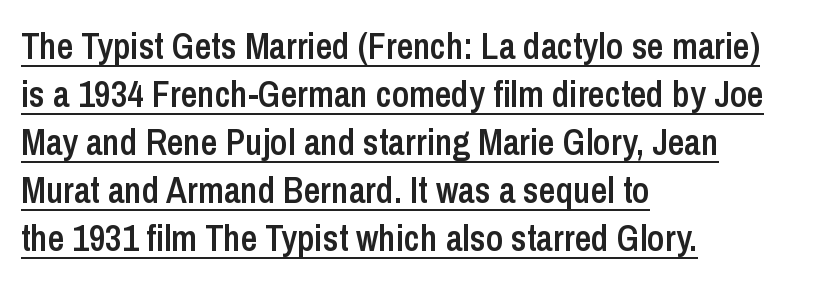
Q: Is the text bold? A: Semi-bold.
Q: Is the text italic (slanted)? A: No, it is upright.
Q: Is the typeface a serif or a sans-serif typeface? A: Sans-serif.
Q: Is the text underlined? A: Yes.
Q: How is the paragraph aligned? A: Left-aligned.
Q: Is the spacing between letters normal or unusually wide? A: Normal.
Q: Is the spacing between lines tight, normal or loose? A: Normal.
Q: Width (condensed, normal, or wide)? A: Condensed.
Q: Stroke contrast? A: Low.
Q: x-height? A: Medium.
Q: Monospaced? A: No.
